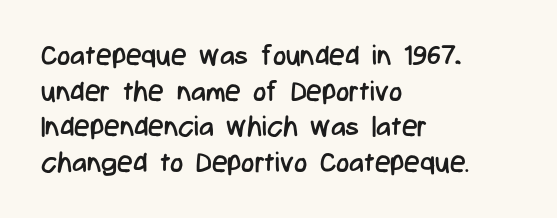
Q: Is the text bold? A: No.
Q: Is the text italic (slanted)? A: No, it is upright.
Q: Is the typeface a serif or a sans-serif typeface? A: Sans-serif.
Q: Is the text underlined? A: No.
Q: How is the paragraph aligned? A: Left-aligned.
Q: Is the spacing between letters normal or unusually wide? A: Normal.
Q: Is the spacing between lines tight, normal or loose? A: Normal.
Q: Width (condensed, normal, or wide)? A: Condensed.
Q: Stroke contrast? A: Low.
Q: x-height? A: Medium.
Q: Monospaced? A: No.
